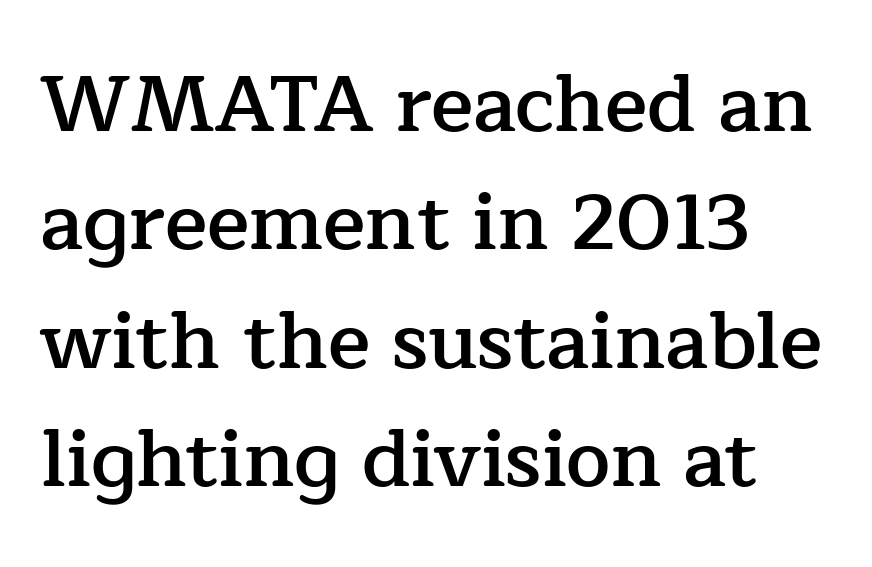
A typesetter would call this proportional, since set widths differ per character. The letters are semibold — heavier than regular but short of a full bold. Baseline-to-baseline distance is the conventional proportion of letter height. Tracking value appears to be zero — textbook default spacing. Left-aligned paragraph, ragged on the right. Note: serifs present on the glyphs.
